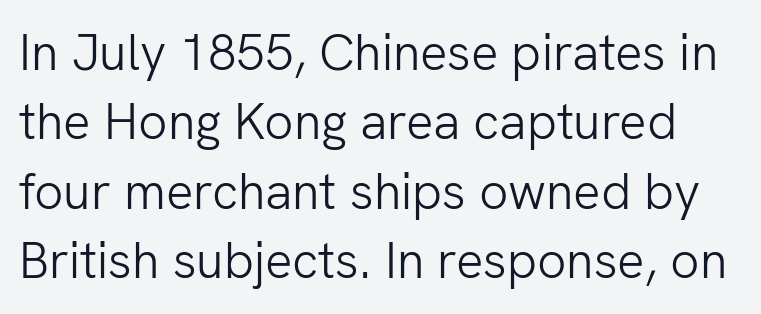
Q: Is the text bold? A: No.
Q: Is the text italic (slanted)? A: No, it is upright.
Q: Is the typeface a serif or a sans-serif typeface? A: Sans-serif.
Q: Is the text underlined? A: No.
Q: Is the spacing between letters normal or unusually wide? A: Normal.
Q: Is the spacing between lines tight, normal or loose? A: Normal.
Q: Width (condensed, normal, or wide)? A: Normal.
Q: Stroke contrast? A: Low.
Q: x-height? A: Medium.
Q: Monospaced? A: No.
